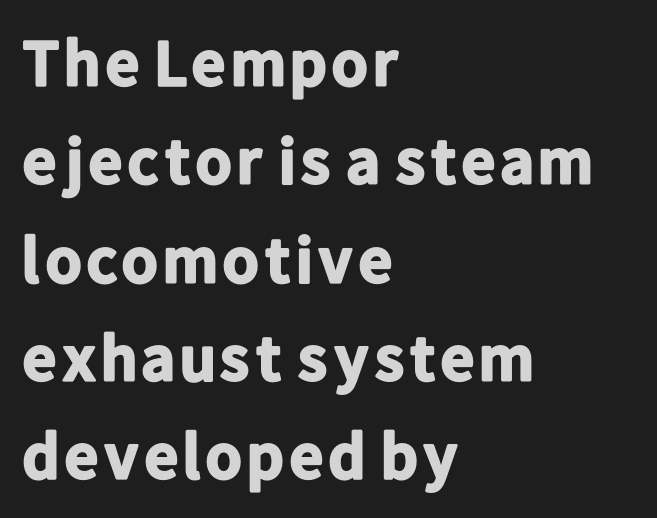
Students, observe: this is what conventionally led text looks like. Between one letter and the next there's only the usual sliver of space. This is the regular roman posture of the typeface. Bold? Absolutely — the strokes are thick and heavy. Short and long lines alike share a common starting point at left.
